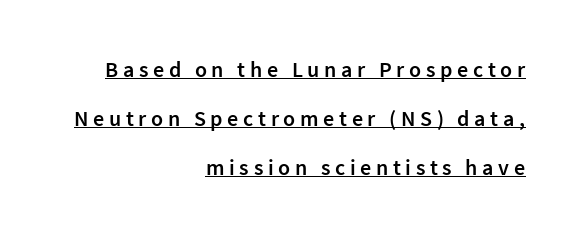
The image shows 22 px text type, upright; set right-aligned, loose line spacing (2.22x), unusually wide letter spacing (+0.21 em), underlined.
